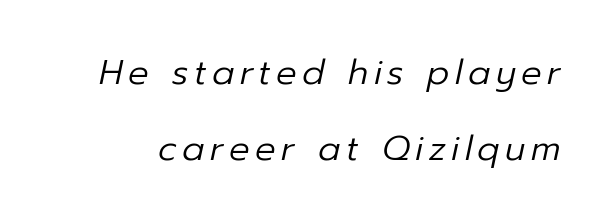
The image shows 34 px regular-weight type, italic (leaning right); set loose line spacing (2.25x), not underlined; low stroke contrast and a medium x-height.
